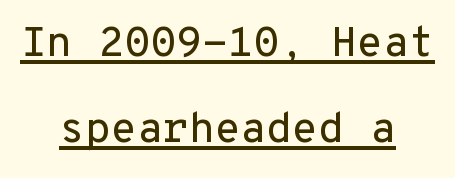
Line starts and ends both wander, symmetrically. Do the characters align in a grid? Yes, the font is monospaced. The specimen reads as upright at a glance. Vertically, the passage feels expansive, rows floating well apart.
